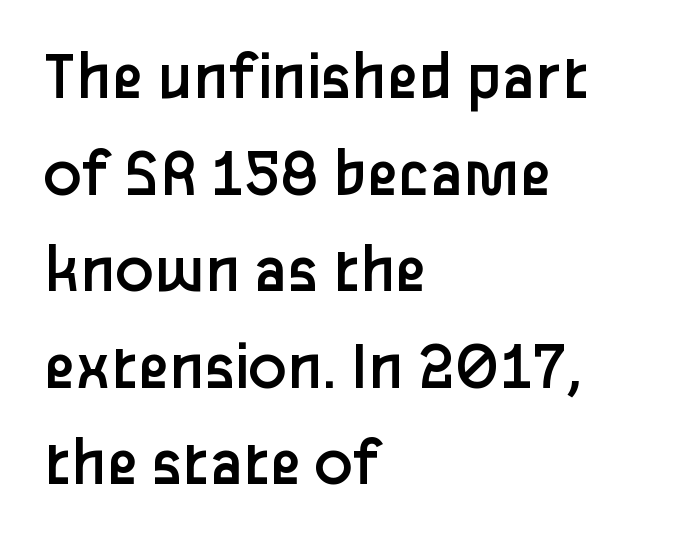
{"serif": "no", "italic": "no", "bold": "no", "weight": "regular", "width": "normal", "stroke_contrast": "low", "x_height": "medium", "monospaced": "no", "underline": "no", "align": "left", "line_spacing": "normal", "line_spacing_ratio": 1.36, "letter_spacing": "normal", "letter_spacing_em": 0.0, "glyph_px": 71}
